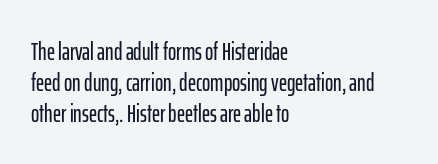
The image shows 25 px text type, upright; set left-aligned, line spacing 1.24x, normal letter spacing, not underlined.
